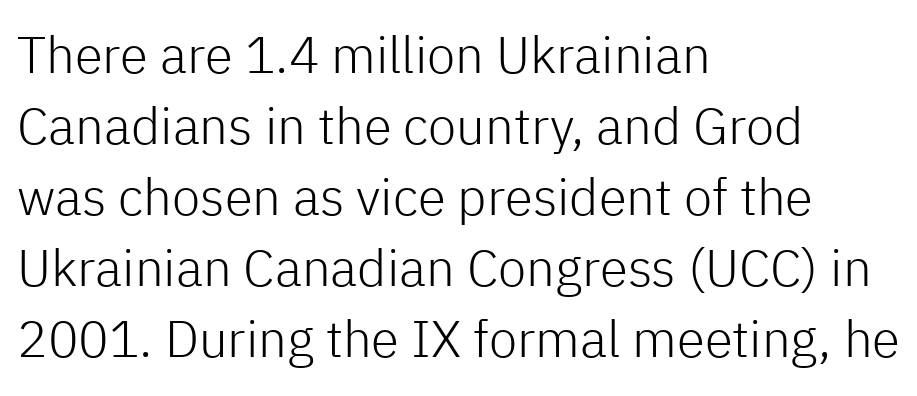
{"serif": "no", "italic": "no", "bold": "no", "weight": "light", "width": "normal", "stroke_contrast": "low", "x_height": "medium", "monospaced": "no", "underline": "no", "align": "left", "line_spacing": "normal", "line_spacing_ratio": 1.39, "letter_spacing": "normal", "letter_spacing_em": 0.0, "glyph_px": 51}
